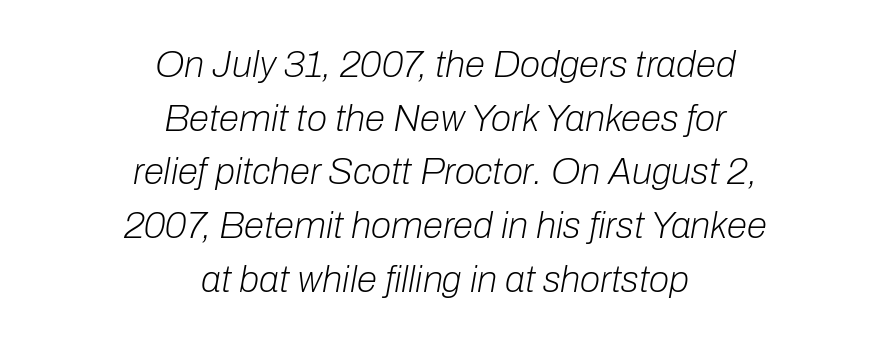
Spacing between characters is what you'd get straight out of the box. The face used here has a pronounced slope to its letters. Character widths vary here, with narrow letters taking less room than wide ones. The vertical gap from one line to the next is medium.
